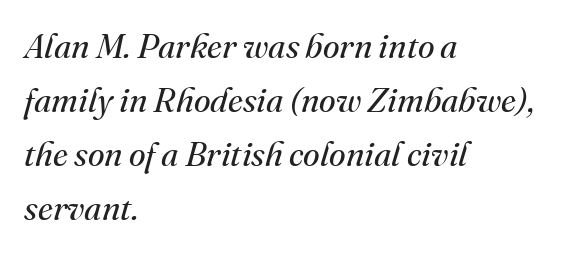
Q: Is the text bold? A: No.
Q: Is the text italic (slanted)? A: Yes, it leans right by about 16 degrees.
Q: Is the typeface a serif or a sans-serif typeface? A: Serif.
Q: Is the text underlined? A: No.
Q: How is the paragraph aligned? A: Left-aligned.
Q: Is the spacing between letters normal or unusually wide? A: Normal.
Q: Is the spacing between lines tight, normal or loose? A: Normal.
Q: Width (condensed, normal, or wide)? A: Normal.
Q: Stroke contrast? A: Medium.
Q: x-height? A: Small.
Q: Monospaced? A: No.
